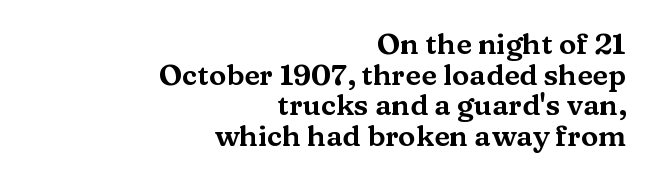
{"serif": "yes", "italic": "no", "width": "wide", "stroke_contrast": "medium", "x_height": "medium", "monospaced": "no", "underline": "no", "align": "right", "line_spacing": "tight", "line_spacing_ratio": 1.06, "letter_spacing": "normal", "letter_spacing_em": 0.0, "glyph_px": 29}
